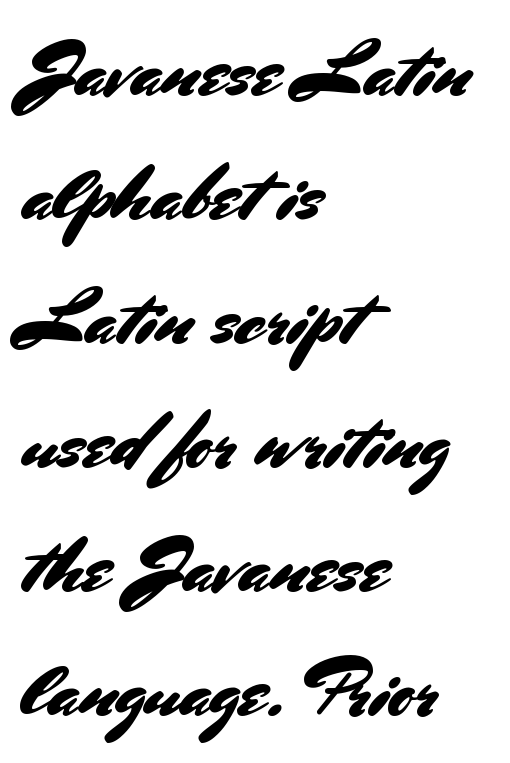
The image shows 79 px sans-serif type; set left-aligned, normal line spacing (1.57x), normal letter spacing, not underlined; medium stroke contrast and a small x-height.
